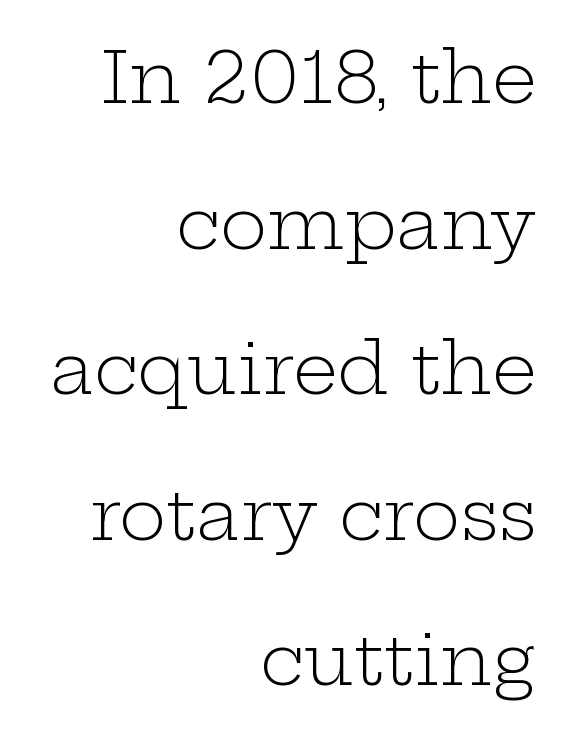
Do the letters lean? They stand straight. Is there much room between lines? Yes — plenty of vertical air separates them. The characters display serif detailing at their extremities. Is the block centered? No — it sits flush against the right margin. Nothing heavy about these letters — not bold at all. The line texture is even and compact thanks to regular tracking.
